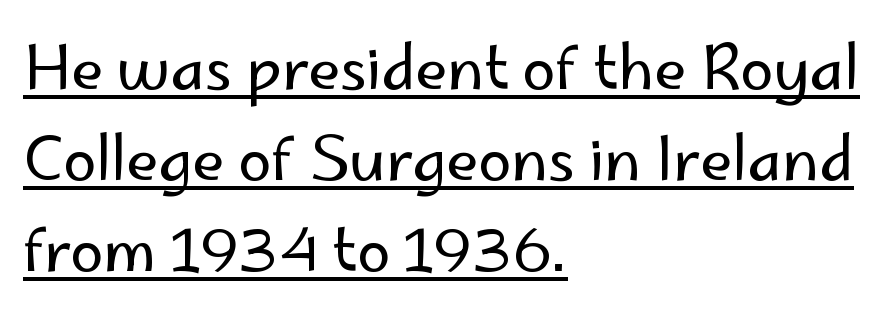
Q: Is the text bold? A: No.
Q: Is the text italic (slanted)? A: No, it is upright.
Q: Is the typeface a serif or a sans-serif typeface? A: Sans-serif.
Q: Is the text underlined? A: Yes.
Q: How is the paragraph aligned? A: Left-aligned.
Q: Is the spacing between letters normal or unusually wide? A: Normal.
Q: Is the spacing between lines tight, normal or loose? A: Normal.
Q: Width (condensed, normal, or wide)? A: Normal.
Q: Stroke contrast? A: Low.
Q: x-height? A: Small.
Q: Monospaced? A: No.
